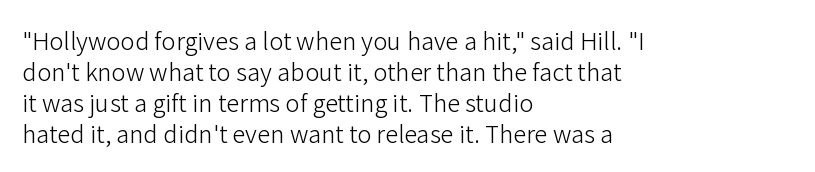
{"italic": "no", "bold": "no", "underline": "no", "align": "left", "line_spacing": "normal", "line_spacing_ratio": 1.29, "letter_spacing": "normal", "letter_spacing_em": 0.0, "glyph_px": 24}
